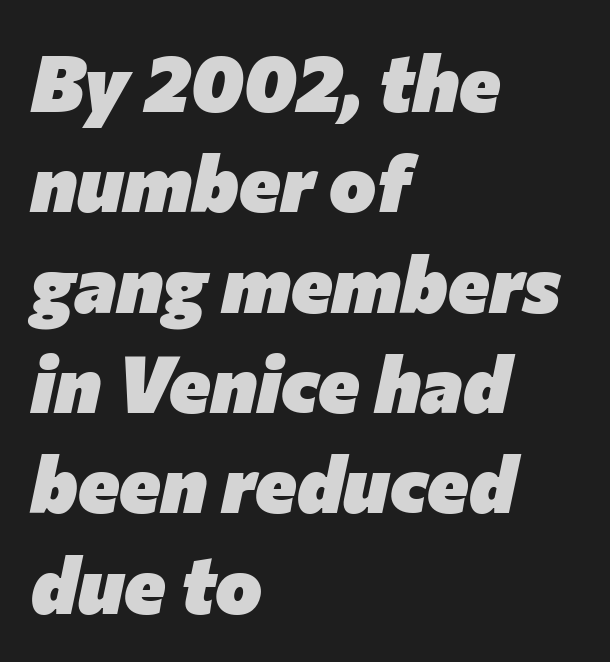
{"italic": "yes", "lean": "right", "slant_degrees": 12, "bold": "yes", "weight": "heavy", "width": "normal", "stroke_contrast": "low", "x_height": "medium", "monospaced": "no", "underline": "no", "align": "left", "line_spacing": "normal", "line_spacing_ratio": 1.27, "letter_spacing": "normal", "letter_spacing_em": 0.0, "glyph_px": 79}
